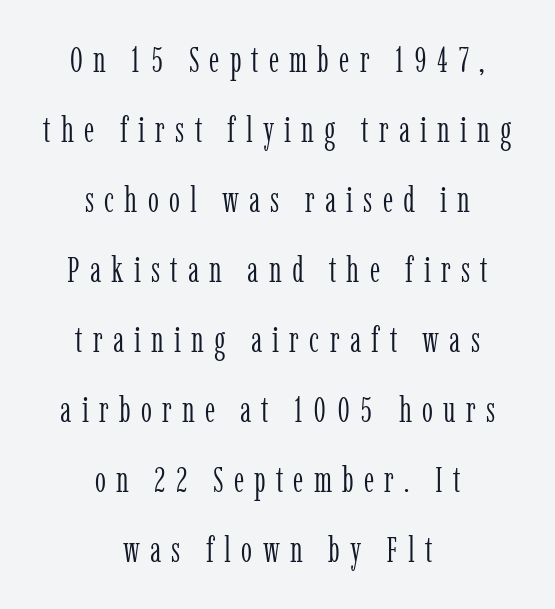
Q: Is the text bold? A: No.
Q: Is the text italic (slanted)? A: No, it is upright.
Q: Is the typeface a serif or a sans-serif typeface? A: Serif.
Q: Is the text underlined? A: No.
Q: How is the paragraph aligned? A: Centered.
Q: Is the spacing between letters normal or unusually wide? A: Unusually wide.
Q: Is the spacing between lines tight, normal or loose? A: Loose.
Q: Width (condensed, normal, or wide)? A: Condensed.
Q: Stroke contrast? A: Low.
Q: x-height? A: Medium.
Q: Monospaced? A: No.
